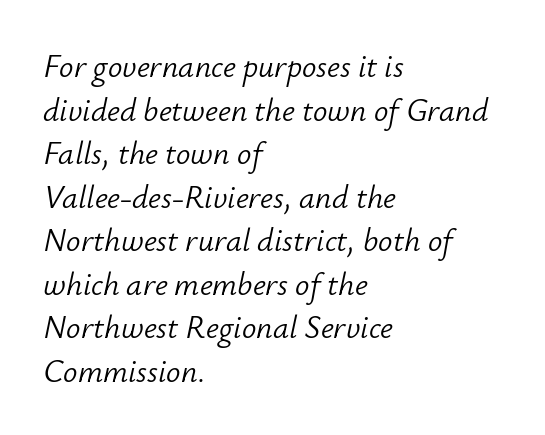
Q: Is the text bold? A: No.
Q: Is the text italic (slanted)? A: Yes, it leans right by about 12 degrees.
Q: Is the text underlined? A: No.
Q: How is the paragraph aligned? A: Left-aligned.
Q: Is the spacing between letters normal or unusually wide? A: Normal.
Q: Is the spacing between lines tight, normal or loose? A: Normal.
Q: Width (condensed, normal, or wide)? A: Normal.
Q: Stroke contrast? A: Low.
Q: x-height? A: Small.
Q: Monospaced? A: No.
